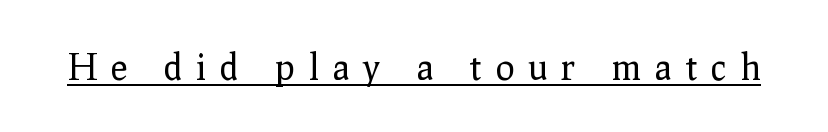
The image shows 35 px regular-weight serif type, upright; set unusually wide letter spacing (+0.4 em), underlined; low stroke contrast and a medium x-height.
